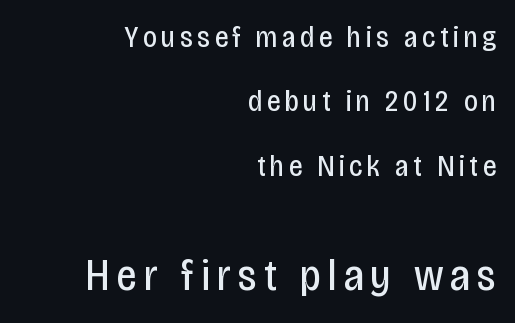
{"serif": "no", "italic": "no", "bold": "no", "weight": "regular", "width": "condensed", "stroke_contrast": "low", "x_height": "large", "monospaced": "no", "underline": "no", "align": "right", "line_spacing": "loose", "line_spacing_ratio": 2.15, "larger_block": "second", "size_ratio": 1.5, "glyph_px": 45}
